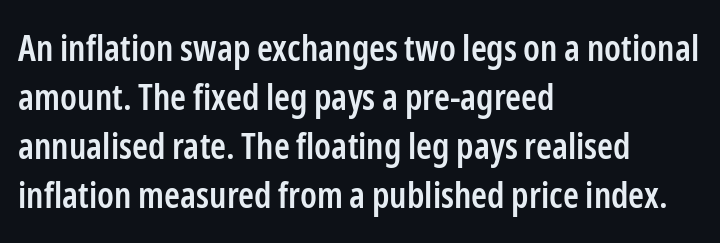
The space beneath each line is pristine and unruled. Caption: multi-line text, flush left, ragged right. The line-height multiplier appears to be the usual default. This sample uses plain, unmodified letter spacing. Italic: no, the glyphs are upright roman.
